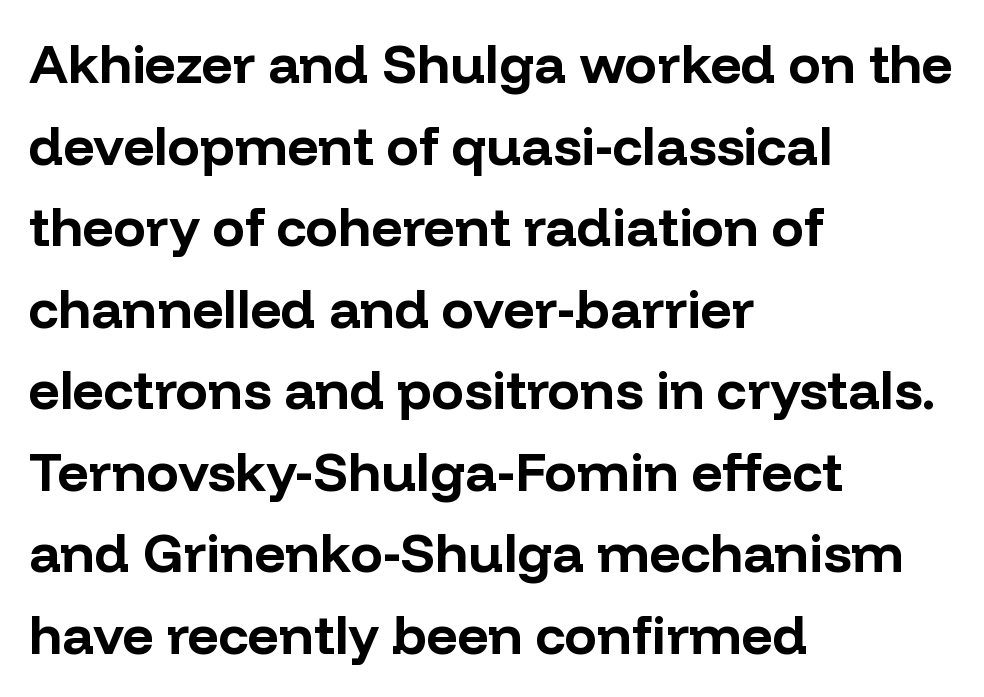
Ascenders rise straight up at ninety degrees. The passage shown is typeset with a sans-serif family. The space beneath each line is pristine and unruled. Summary of weight: heavy, a full bold.
